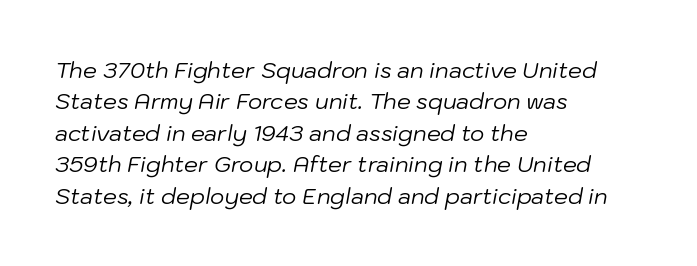
The image shows 22 px text type, italic (leaning right); set left-aligned, normal line spacing (1.43x), normal letter spacing, not underlined.
